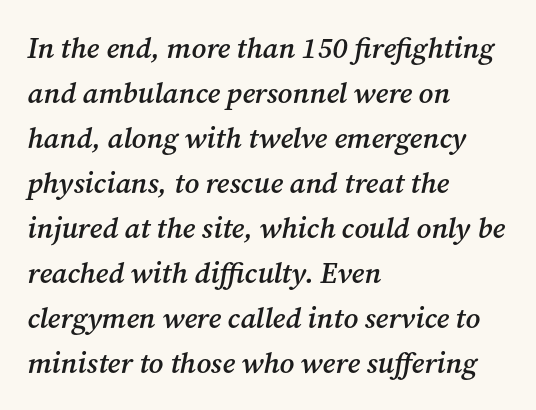
Moderately thickened strokes mark this as semibold type. The rendering applies a slant to the glyphs. The glyphs are unaccompanied by any horizontal stroke below them. Visually the block forms a straight wall on the left and a jagged coastline on the right. A typesetter would call this proportional, since set widths differ per character. This block has exactly the height ordinary leading produces.
